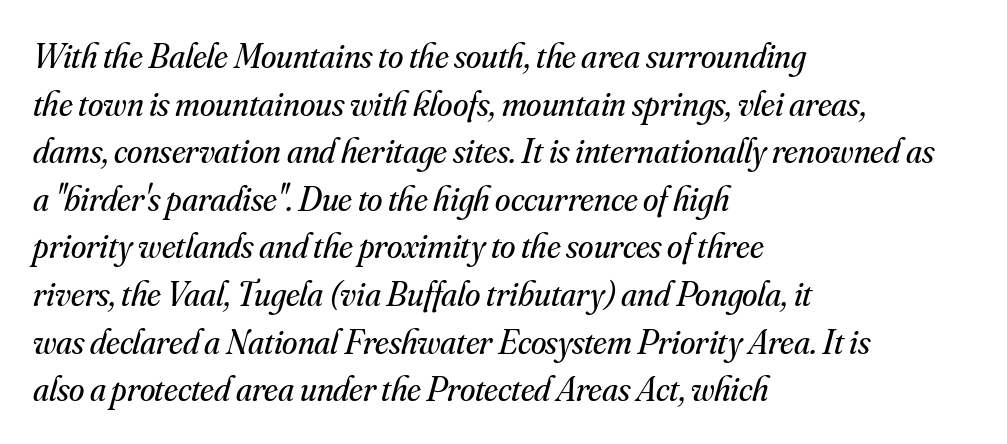
This sample has the flowing, uneven cadence of proportional lettering. The paragraph has a hard left edge and a soft right edge. Is the letter spacing exaggerated? No — it looks like the ordinary default. These glyphs show unthickened strokes, regular width or finer. Each new line begins a customary step beneath the previous one.
